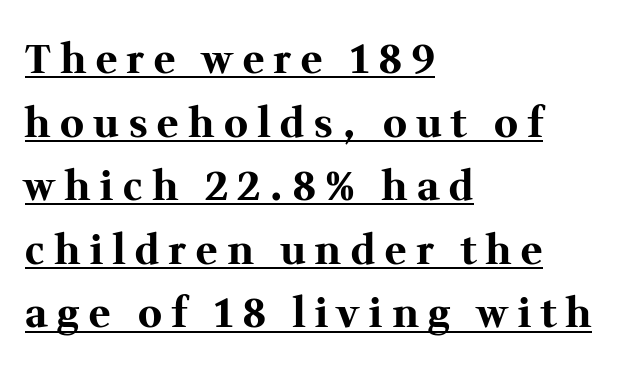
Q: Is the text bold? A: Yes.
Q: Is the text italic (slanted)? A: No, it is upright.
Q: Is the typeface a serif or a sans-serif typeface? A: Serif.
Q: Is the text underlined? A: Yes.
Q: How is the paragraph aligned? A: Left-aligned.
Q: Is the spacing between letters normal or unusually wide? A: Unusually wide.
Q: Is the spacing between lines tight, normal or loose? A: Normal.
Q: Width (condensed, normal, or wide)? A: Normal.
Q: Stroke contrast? A: Medium.
Q: x-height? A: Medium.
Q: Monospaced? A: No.
